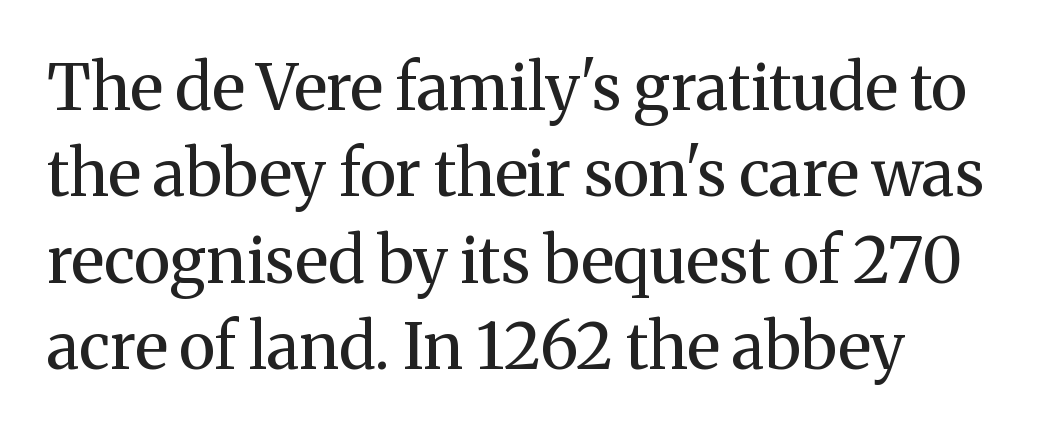
The image shows 64 px regular-weight serif type, upright; set left-aligned, normal line spacing (1.35x), normal letter spacing, not underlined; medium stroke contrast and a medium x-height.
